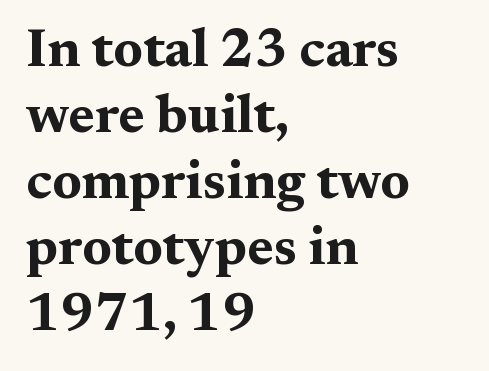
Q: Is the text bold? A: Yes.
Q: Is the text italic (slanted)? A: No, it is upright.
Q: Is the typeface a serif or a sans-serif typeface? A: Serif.
Q: Is the text underlined? A: No.
Q: How is the paragraph aligned? A: Left-aligned.
Q: Is the spacing between letters normal or unusually wide? A: Normal.
Q: Width (condensed, normal, or wide)? A: Wide.
Q: Stroke contrast? A: Medium.
Q: x-height? A: Medium.
Q: Monospaced? A: No.
